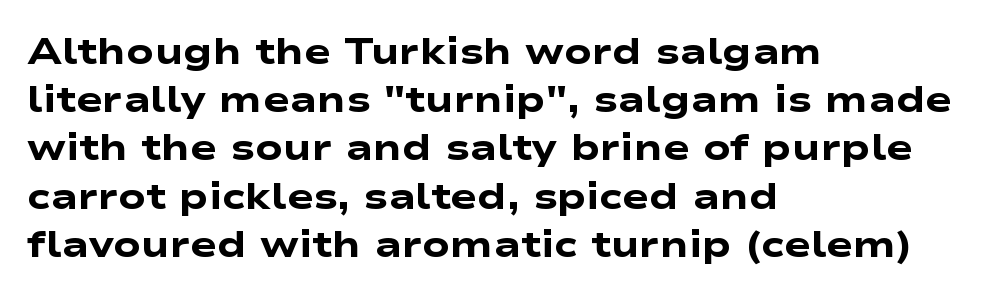
Rule under the text: the space is simply empty. A sans-serif font was chosen for this passage. Set as a true bold cut, around the 700 mark. The space between consecutive lines is moderate. Typeset ragged right — the left edge is the straight one.
